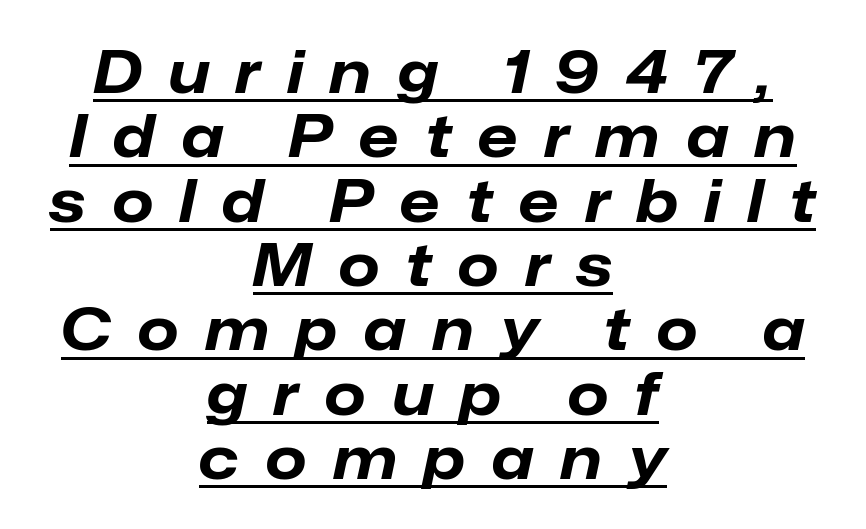
Q: Is the text bold? A: Yes.
Q: Is the text italic (slanted)? A: Yes, it leans right by about 12 degrees.
Q: Is the text underlined? A: Yes.
Q: How is the paragraph aligned? A: Centered.
Q: Is the spacing between letters normal or unusually wide? A: Unusually wide.
Q: Is the spacing between lines tight, normal or loose? A: Tight.
Q: Width (condensed, normal, or wide)? A: Normal.
Q: Stroke contrast? A: Low.
Q: x-height? A: Medium.
Q: Monospaced? A: No.
